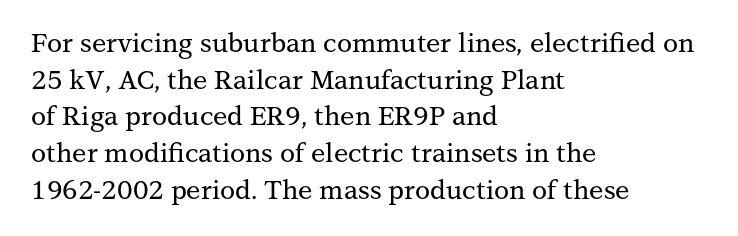
The image shows 26 px text type, upright; set left-aligned, normal line spacing (1.41x), normal letter spacing, not underlined.
